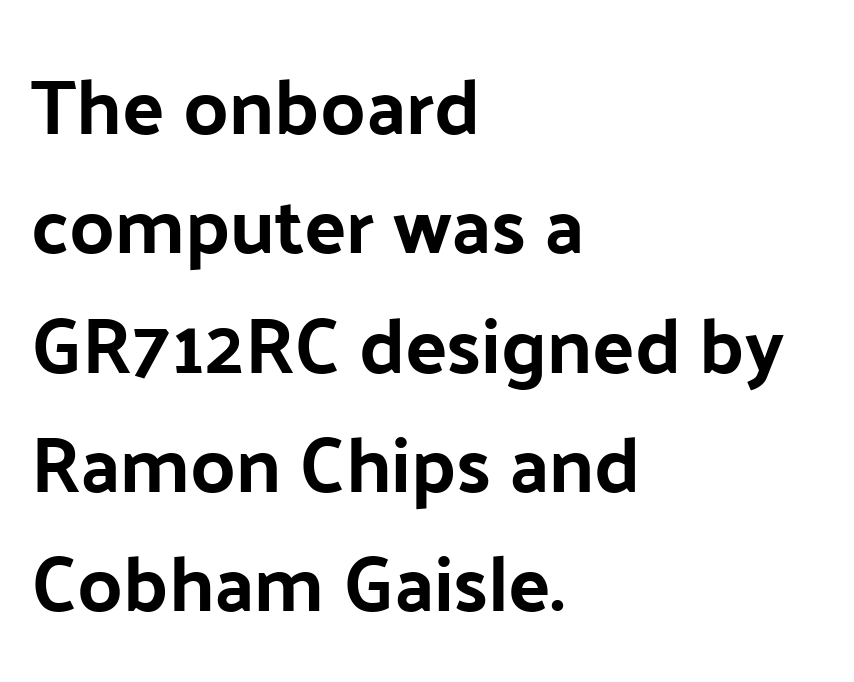
The image shows 78 px sans-serif type, upright; set left-aligned, normal line spacing (1.53x), normal letter spacing, not underlined; low stroke contrast and a medium x-height.
